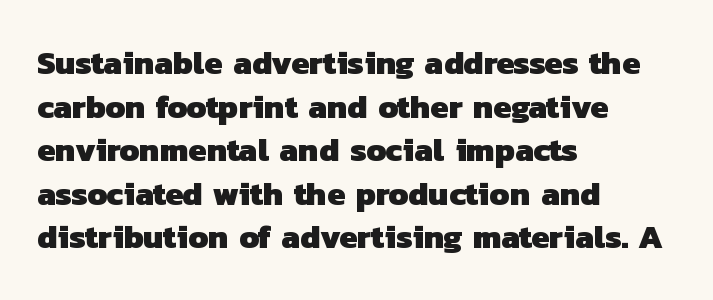
{"serif": "no", "bold": "yes", "weight": "heavy", "width": "normal", "stroke_contrast": "low", "x_height": "medium", "monospaced": "no", "underline": "no", "align": "left", "line_spacing": "normal", "line_spacing_ratio": 1.32, "letter_spacing": "normal", "letter_spacing_em": 0.0, "glyph_px": 33}
